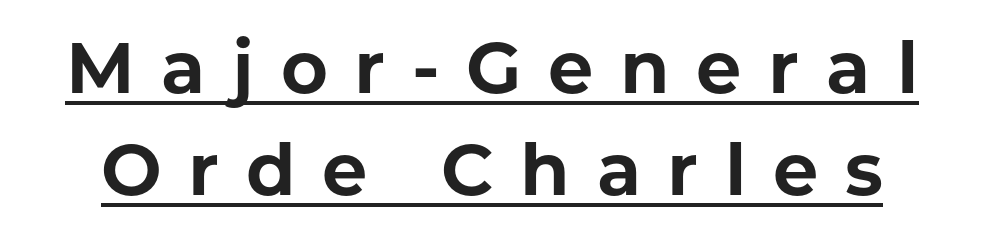
Check the space under the baseline: a stroke is drawn there. The passage shown is emphatically bold. These lines were composed using upright roman letters. Tracking value appears strongly positive — letters spread wide.
